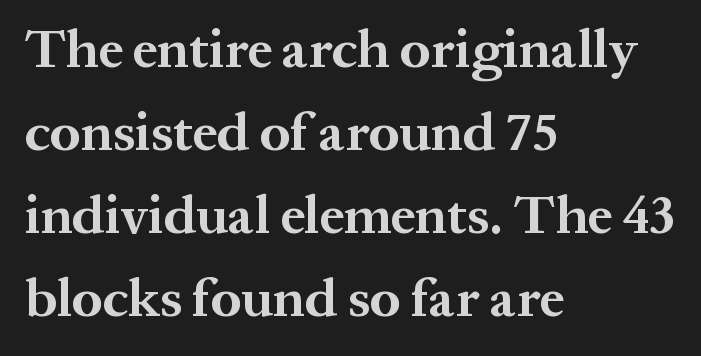
The image shows 55 px bold serif type, upright; set left-aligned, normal line spacing (1.51x), normal letter spacing, not underlined; medium stroke contrast and a medium x-height.
